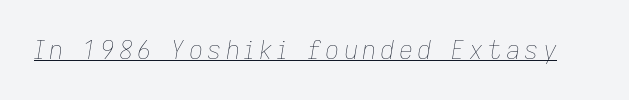
A baseline rule has been typeset under these characters. The text carries the slant typical of an italic or oblique font. Stroke thickness stays within the range of a standard reading face or lighter.
